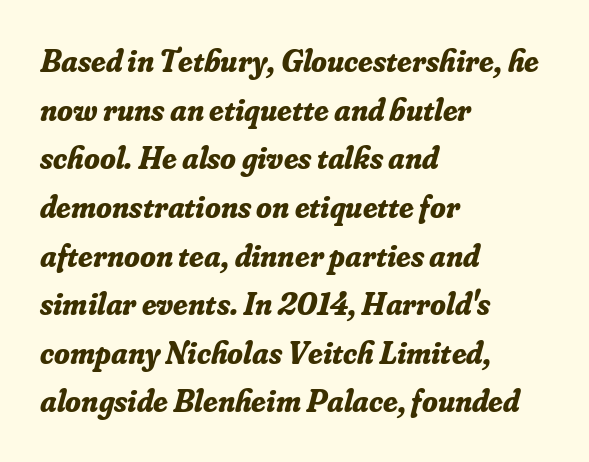
Q: Is the text bold? A: Yes.
Q: Is the text italic (slanted)? A: Yes, it leans right by about 16 degrees.
Q: Is the typeface a serif or a sans-serif typeface? A: Serif.
Q: Is the text underlined? A: No.
Q: How is the paragraph aligned? A: Left-aligned.
Q: Is the spacing between letters normal or unusually wide? A: Normal.
Q: Is the spacing between lines tight, normal or loose? A: Normal.
Q: Width (condensed, normal, or wide)? A: Normal.
Q: Stroke contrast? A: Low.
Q: x-height? A: Small.
Q: Monospaced? A: No.
